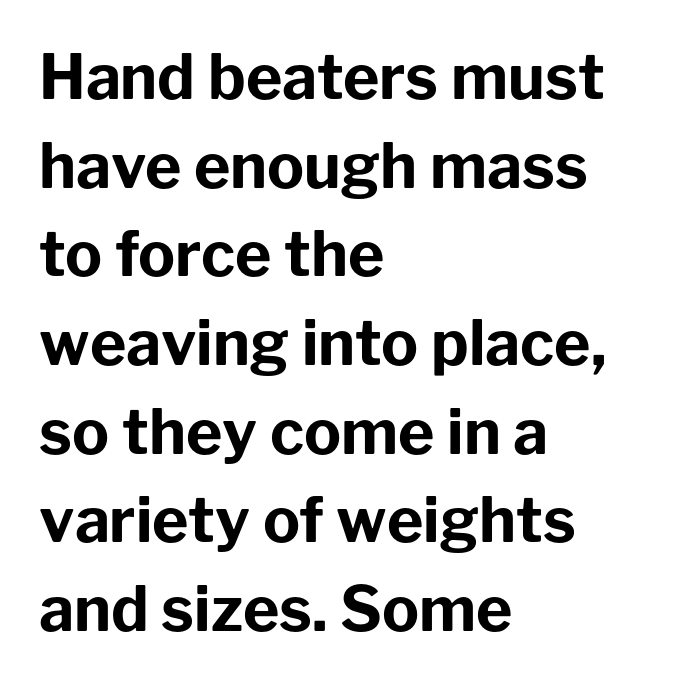
{"serif": "no", "italic": "no", "bold": "yes", "weight": "bold", "width": "normal", "stroke_contrast": "low", "x_height": "medium", "monospaced": "no", "underline": "no", "align": "left", "line_spacing": "normal", "line_spacing_ratio": 1.43, "letter_spacing": "normal", "letter_spacing_em": 0.0, "glyph_px": 62}
